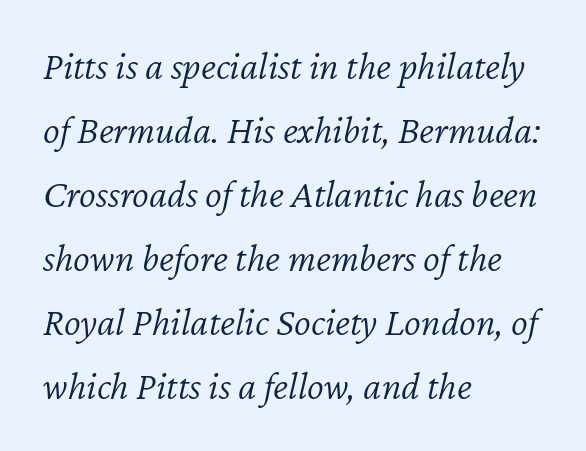
The image shows 40 px light type, italic (leaning right); set left-aligned, normal line spacing (1.6x), normal letter spacing, not underlined; low stroke contrast and a medium x-height.
